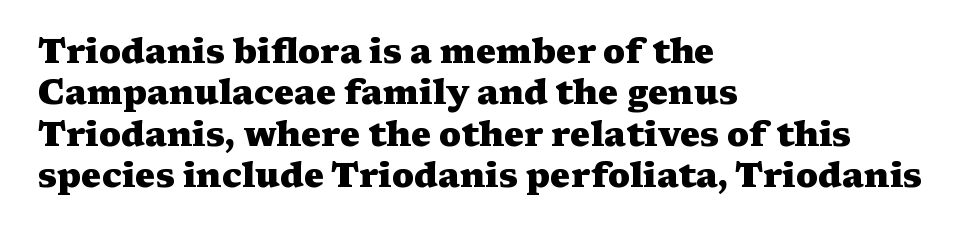
The image shows 34 px heavy, wide serif type, upright; set left-aligned, line spacing 1.22x, normal letter spacing, not underlined; medium stroke contrast and a medium x-height.
